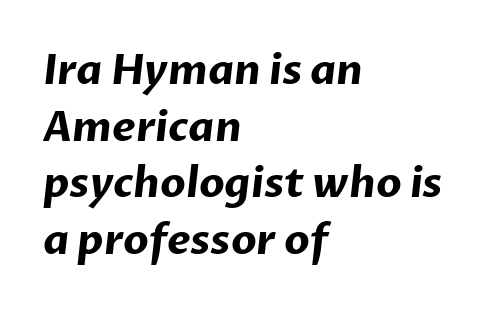
Q: Is the text bold? A: Yes.
Q: Is the typeface a serif or a sans-serif typeface? A: Sans-serif.
Q: Is the text underlined? A: No.
Q: How is the paragraph aligned? A: Left-aligned.
Q: Is the spacing between letters normal or unusually wide? A: Normal.
Q: Is the spacing between lines tight, normal or loose? A: Normal.
Q: Width (condensed, normal, or wide)? A: Normal.
Q: Stroke contrast? A: Low.
Q: x-height? A: Medium.
Q: Monospaced? A: No.
